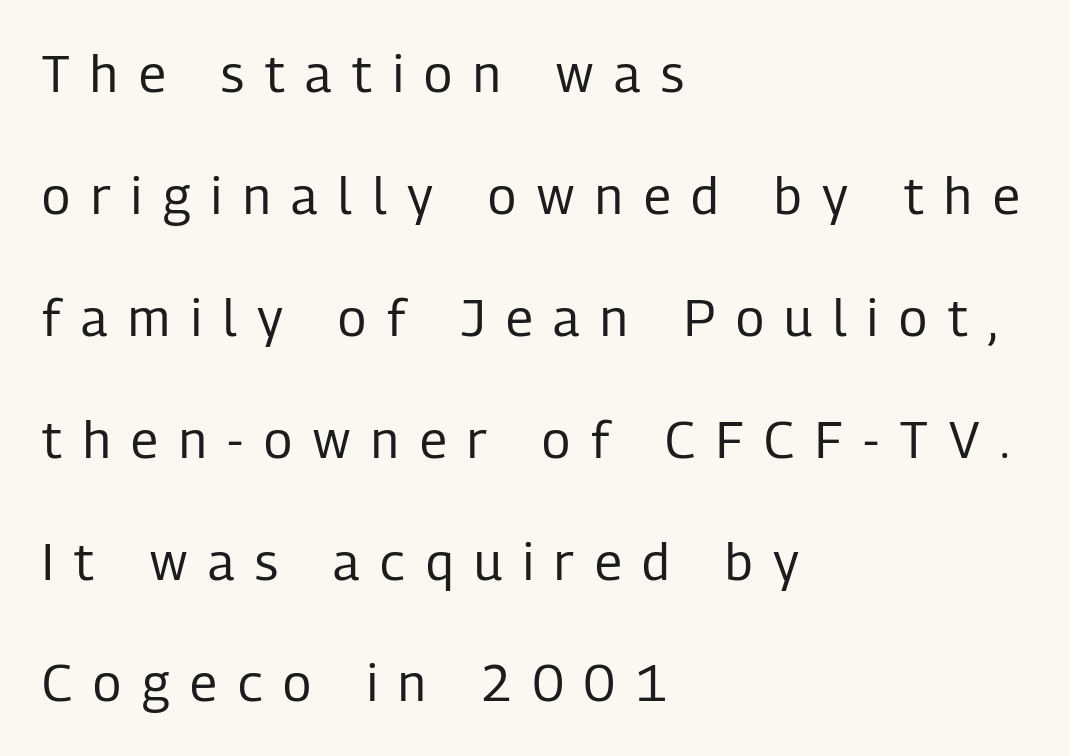
{"serif": "no", "italic": "no", "bold": "no", "weight": "regular", "width": "condensed", "stroke_contrast": "low", "x_height": "medium", "monospaced": "no", "underline": "no", "align": "left", "line_spacing": "loose", "line_spacing_ratio": 2.39, "letter_spacing": "wide", "letter_spacing_em": 0.41, "glyph_px": 51}
